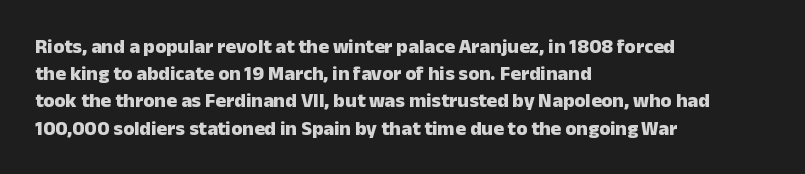
Q: Is the text bold? A: Yes.
Q: Is the text italic (slanted)? A: No, it is upright.
Q: Is the text underlined? A: No.
Q: How is the paragraph aligned? A: Left-aligned.
Q: Is the spacing between letters normal or unusually wide? A: Normal.
Q: Is the spacing between lines tight, normal or loose? A: Normal.
